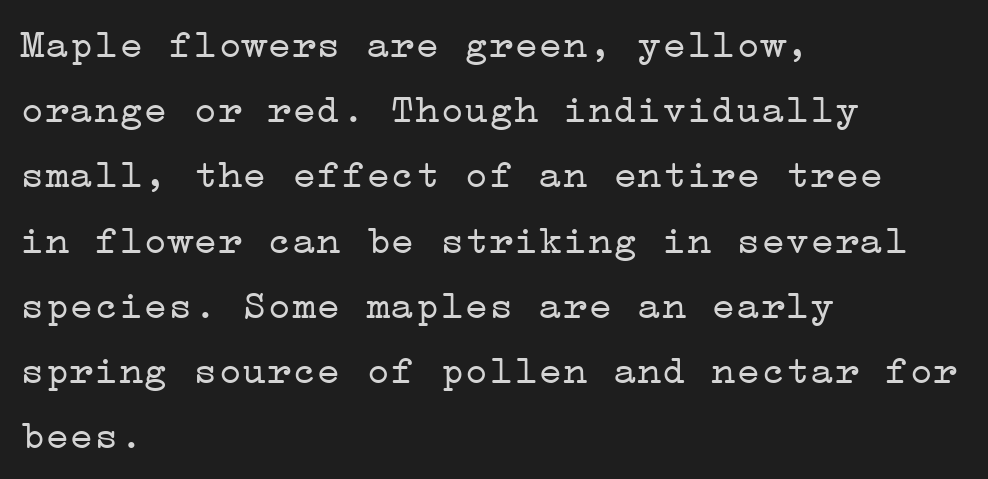
{"serif": "yes", "italic": "no", "bold": "no", "weight": "light", "width": "wide", "stroke_contrast": "low", "x_height": "medium", "underline": "no", "align": "left", "line_spacing": "normal", "line_spacing_ratio": 1.59, "letter_spacing": "normal", "letter_spacing_em": 0.0, "glyph_px": 41}
